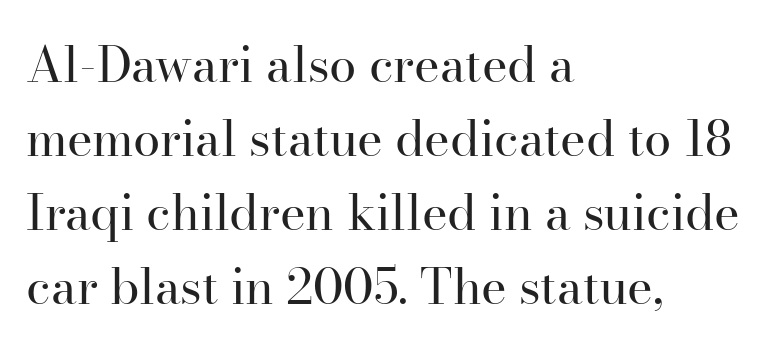
{"serif": "yes", "italic": "no", "bold": "no", "weight": "regular", "width": "normal", "stroke_contrast": "high", "x_height": "small", "monospaced": "no", "underline": "no", "align": "left", "line_spacing": "normal", "line_spacing_ratio": 1.51, "letter_spacing": "normal", "letter_spacing_em": 0.0, "glyph_px": 49}
